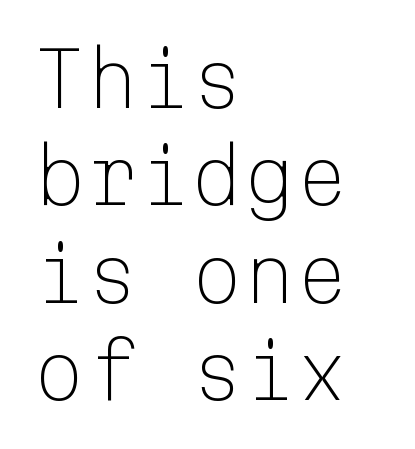
Q: Is the text bold? A: No.
Q: Is the text italic (slanted)? A: No, it is upright.
Q: Is the typeface a serif or a sans-serif typeface? A: Sans-serif.
Q: Is the text underlined? A: No.
Q: How is the paragraph aligned? A: Left-aligned.
Q: Is the spacing between letters normal or unusually wide? A: Normal.
Q: Is the spacing between lines tight, normal or loose? A: Normal.
Q: Width (condensed, normal, or wide)? A: Normal.
Q: Stroke contrast? A: Low.
Q: x-height? A: Medium.
Q: Monospaced? A: Yes.
